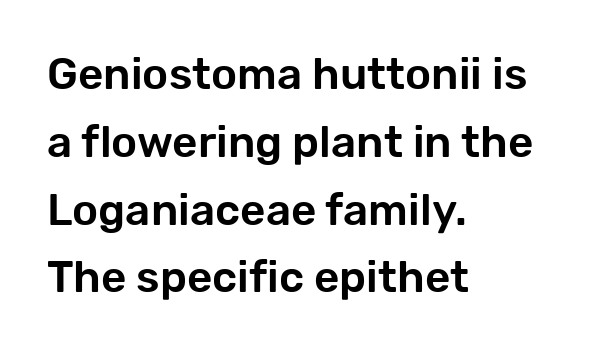
The image shows 44 px sans-serif type, upright; set left-aligned, normal line spacing (1.54x), normal letter spacing, not underlined; low stroke contrast and a medium x-height.
